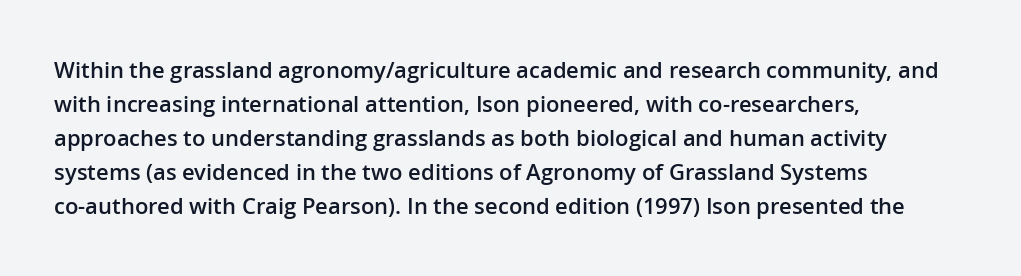
Students, note that the glyphs here touch the page at normal intervals. The line-height multiplier appears to be the usual default. Horizontal alignment here is leftward, the default for most running prose. Descenders are the only things crossing below the line. A bit beefed up — I'd call it semibold rather than bold. You can tell it's not italic because the verticals are truly vertical.
